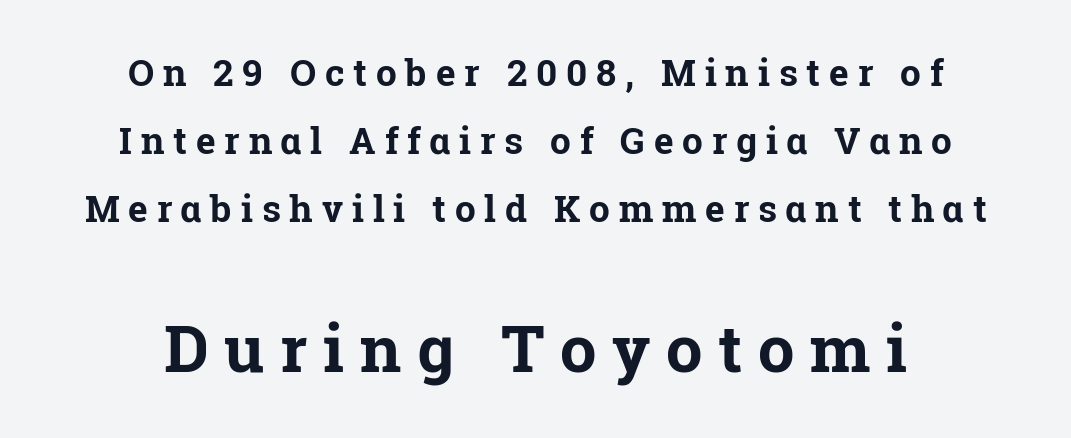
Character size in the trailing block exceeds that of the leading block. Every row of glyphs is offset so its center matches the block's center. Each letter keeps its own natural width here, so spacing adapts to shape. Just letters on the line, the space beneath them empty. Display-style spreading of the glyphs; the letterfit is very open.
